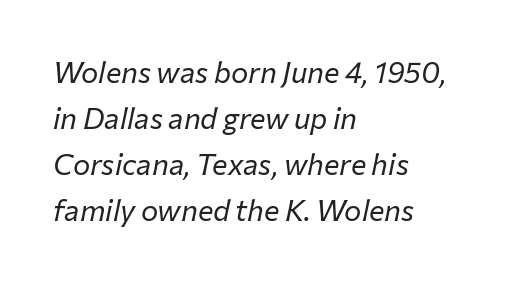
The image shows 29 px regular-weight type, italic (leaning right); set left-aligned, normal line spacing (1.59x), normal letter spacing, not underlined; low stroke contrast and a medium x-height.
